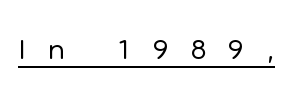
Q: Is the text bold? A: No.
Q: Is the text italic (slanted)? A: No, it is upright.
Q: Is the typeface a serif or a sans-serif typeface? A: Sans-serif.
Q: Is the text underlined? A: Yes.
Q: Is the spacing between letters normal or unusually wide? A: Unusually wide.
Q: Width (condensed, normal, or wide)? A: Normal.
Q: Stroke contrast? A: Low.
Q: x-height? A: Medium.
Q: Monospaced? A: No.
